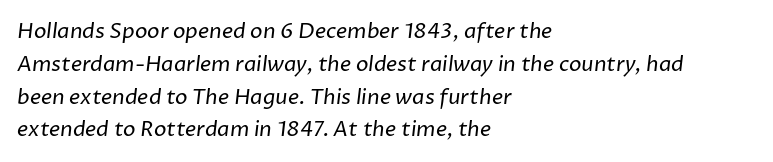
{"bold": "no", "underline": "no", "align": "left", "line_spacing": "normal", "line_spacing_ratio": 1.56, "letter_spacing": "normal", "letter_spacing_em": 0.0, "glyph_px": 21}
